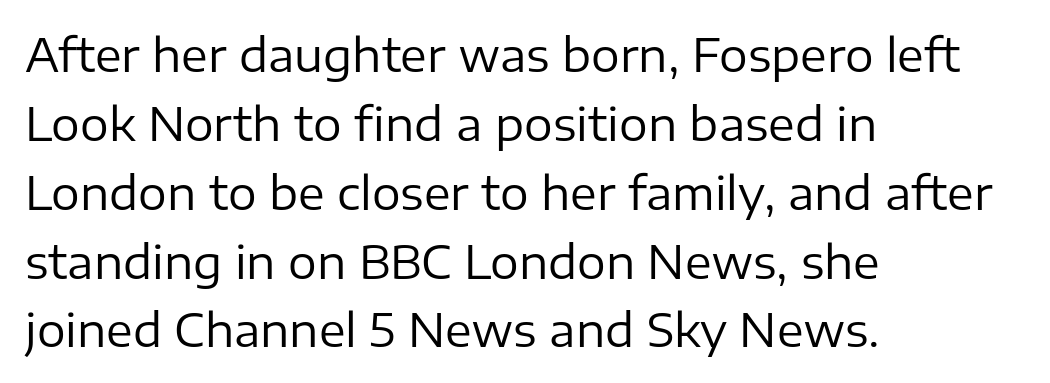
The image shows 45 px regular-weight sans-serif type, upright; set left-aligned, normal line spacing (1.53x), normal letter spacing, not underlined; low stroke contrast and a medium x-height.
